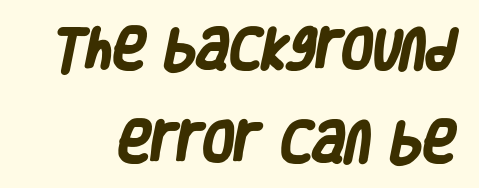
Q: Is the text bold? A: Yes.
Q: Is the typeface a serif or a sans-serif typeface? A: Sans-serif.
Q: Is the text underlined? A: No.
Q: Is the spacing between letters normal or unusually wide? A: Normal.
Q: Is the spacing between lines tight, normal or loose? A: Loose.
Q: Width (condensed, normal, or wide)? A: Condensed.
Q: Stroke contrast? A: Low.
Q: x-height? A: Large.
Q: Monospaced? A: No.
